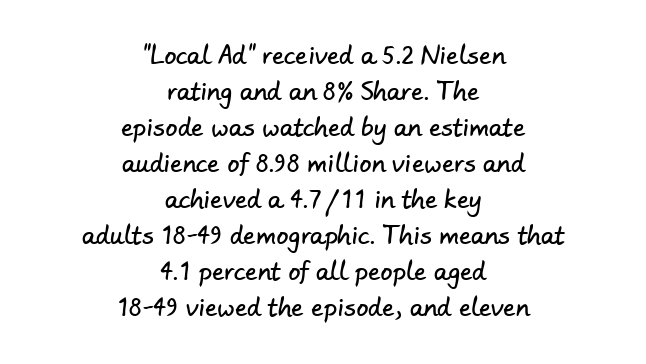
{"underline": "no", "align": "center", "line_spacing": "normal", "line_spacing_ratio": 1.5, "letter_spacing": "normal", "letter_spacing_em": 0.0, "glyph_px": 24}
